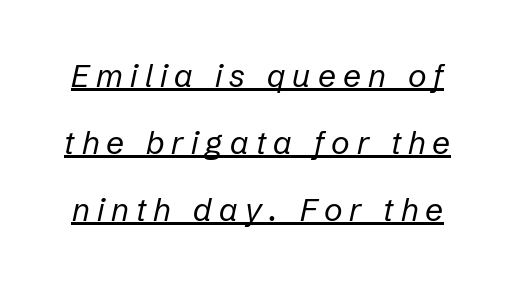
The image shows 32 px regular-weight type, italic (leaning right); set loose line spacing (2.09x), unusually wide letter spacing (+0.22 em), underlined; low stroke contrast and a medium x-height.
